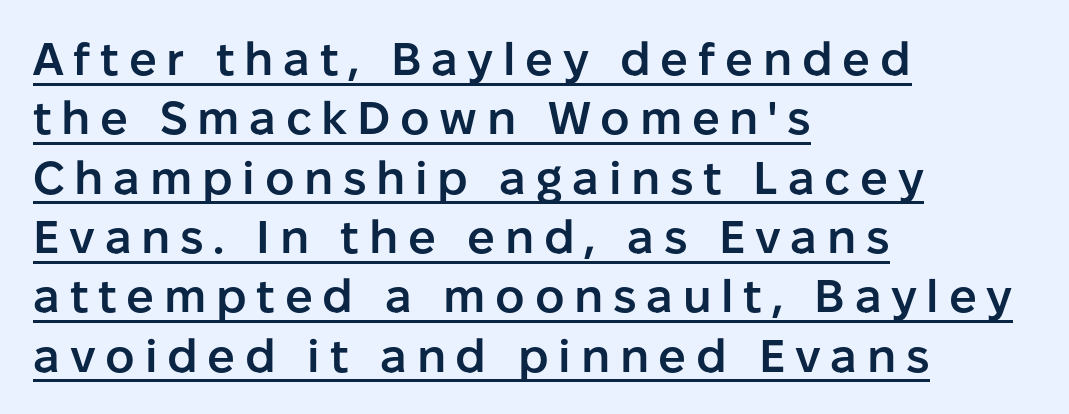
The image shows 46 px semibold sans-serif type, upright; set left-aligned, normal line spacing (1.29x), unusually wide letter spacing (+0.21 em), underlined; low stroke contrast and a medium x-height.
